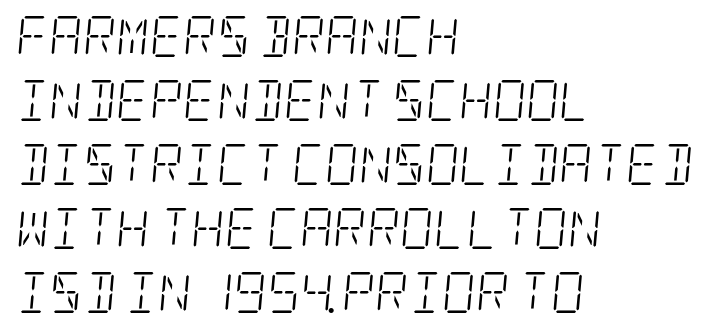
The image shows 41 px light, condensed serif type, italic (leaning right); set left-aligned, normal line spacing (1.56x), normal letter spacing, not underlined; low stroke contrast and a large x-height.
